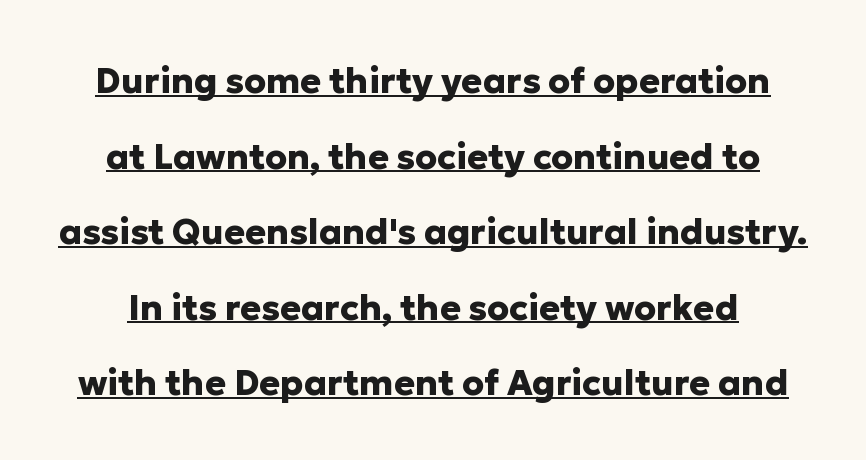
The image shows 35 px heavy sans-serif type, upright; set loose line spacing (2.16x), normal letter spacing, underlined; low stroke contrast and a medium x-height.
